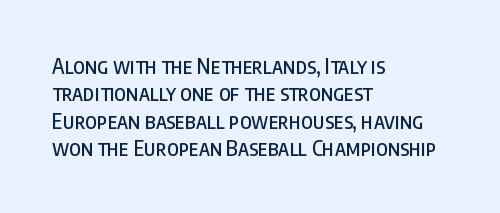
{"italic": "no", "underline": "no", "align": "left", "line_spacing": "normal", "line_spacing_ratio": 1.3, "letter_spacing": "normal", "letter_spacing_em": 0.0, "glyph_px": 21}
